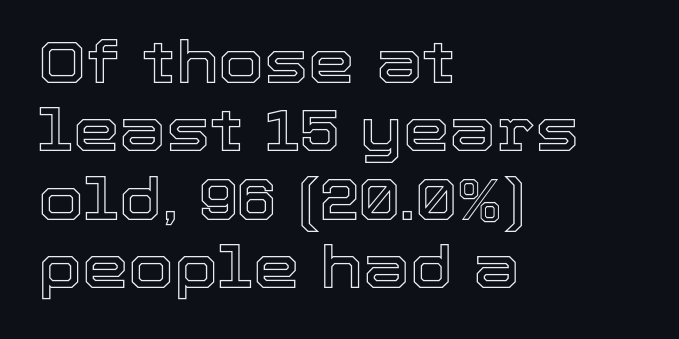
{"italic": "no", "width": "normal", "x_height": "medium", "monospaced": "no", "underline": "no", "align": "left", "line_spacing_ratio": 1.16, "letter_spacing": "normal", "letter_spacing_em": 0.0, "glyph_px": 59}
